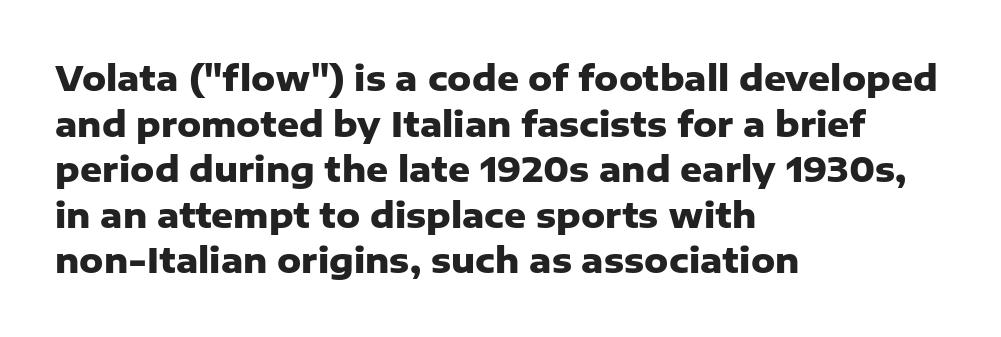
Beneath every word, the page is bare. Is the block centered? No — it sits flush against the left margin. Is the letter spacing exaggerated? No — it looks like the ordinary default. Is the type bold? Yes — the strokes are clearly thick and heavy. Spacing verdict: proportional, widths tailored to each character. Baseline-to-baseline distance is the conventional proportion of letter height.
